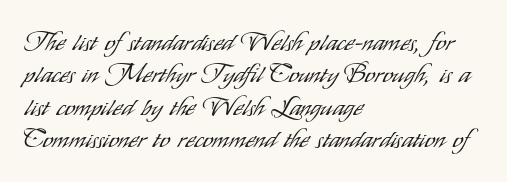
{"bold": "no", "underline": "no", "align": "left", "line_spacing": "normal", "line_spacing_ratio": 1.25, "letter_spacing": "normal", "letter_spacing_em": 0.0, "glyph_px": 26}
